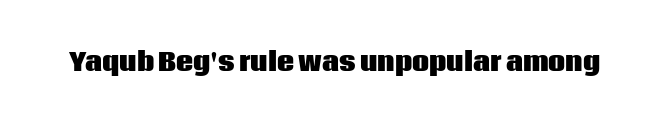
What stands out about the letter spacing? Nothing — it is the standard amount. Upright lettering throughout. Bold? Absolutely — the strokes are thick and heavy. The glyphs are unaccompanied by any horizontal stroke below them.
